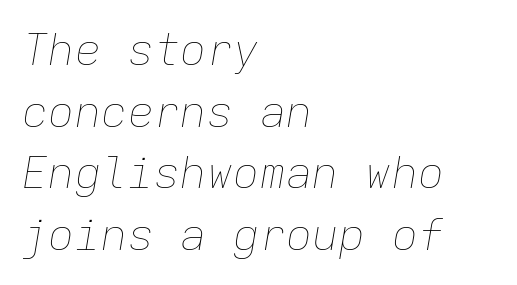
The image shows 44 px thin type, italic (leaning right), monospaced; set left-aligned, normal line spacing (1.4x), normal letter spacing, not underlined; low stroke contrast and a medium x-height.
